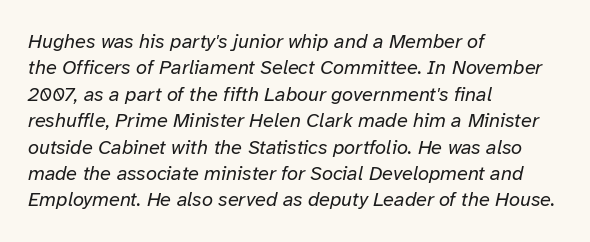
Clear beneath every line of the passage. Spacing between characters is what you'd get straight out of the box. Teacher's note: observe the even left margin — that is flush-left alignment. This reads as an unemphasized weight, regular at the heaviest. Leading: standard.
